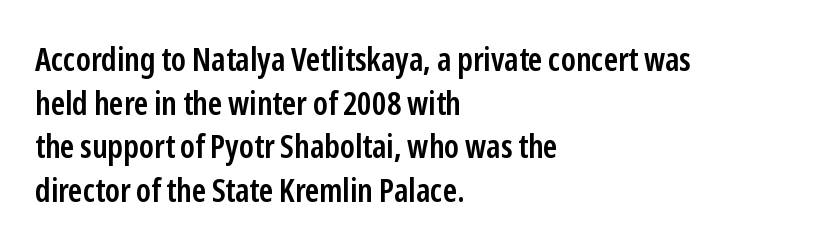
{"serif": "no", "italic": "no", "bold": "semi", "weight": "semibold", "width": "condensed", "stroke_contrast": "low", "x_height": "medium", "monospaced": "no", "underline": "no", "align": "left", "line_spacing": "normal", "line_spacing_ratio": 1.32, "letter_spacing": "normal", "letter_spacing_em": 0.0, "glyph_px": 33}
